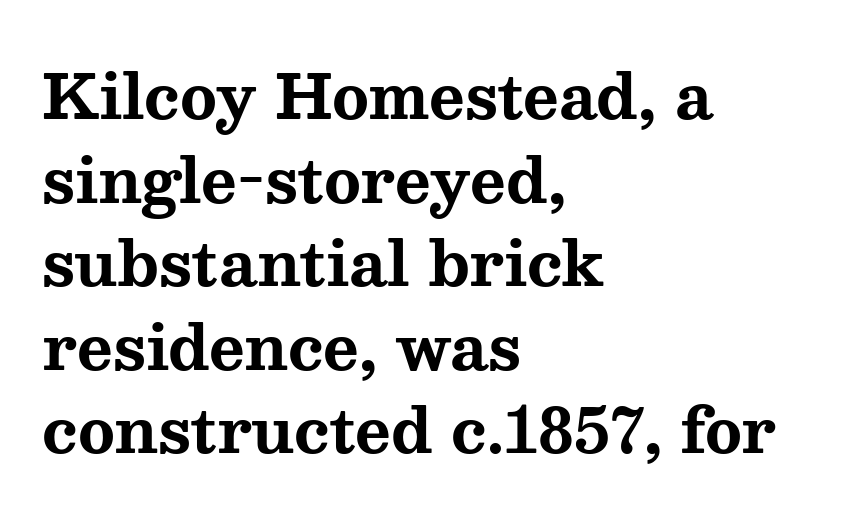
The image shows 61 px bold, wide serif type, upright; set left-aligned, normal line spacing (1.37x), normal letter spacing, not underlined; medium stroke contrast and a medium x-height.
